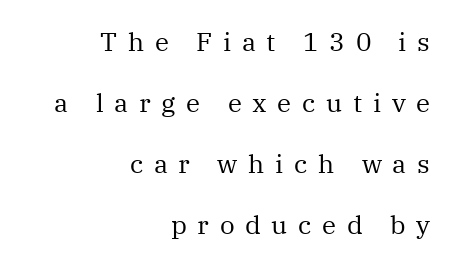
{"italic": "no", "bold": "no", "underline": "no", "align": "right", "line_spacing": "loose", "line_spacing_ratio": 2.34, "letter_spacing": "wide", "letter_spacing_em": 0.41, "glyph_px": 26}
